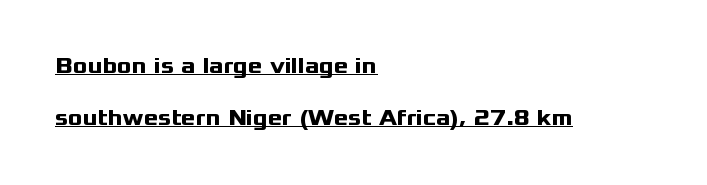
The lines are spread far apart with generous leading. Each glyph is drawn with heavy, bold strokes. The paragraph has a hard left edge and a soft right edge. Ordinary non-slanted type is in use.
